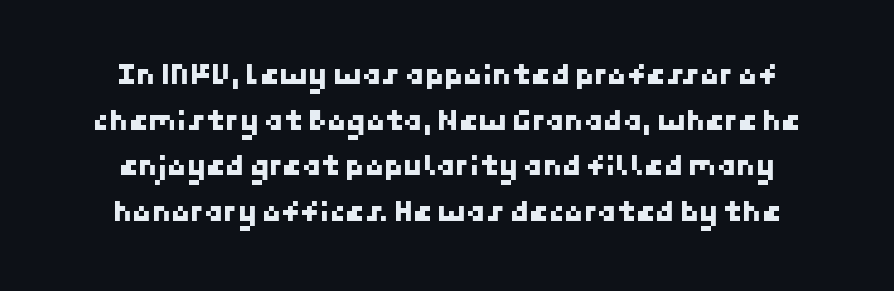
{"serif": "no", "width": "normal", "stroke_contrast": "low", "x_height": "medium", "underline": "no", "align": "center", "line_spacing": "normal", "line_spacing_ratio": 1.47, "letter_spacing": "normal", "letter_spacing_em": 0.0, "glyph_px": 31}
